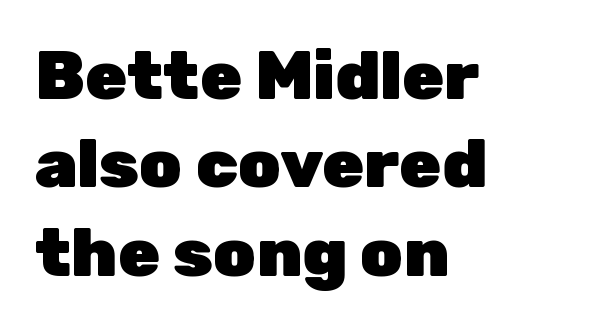
The image shows 68 px heavy sans-serif type, upright; set left-aligned, normal line spacing (1.3x), normal letter spacing, not underlined; low stroke contrast and a medium x-height.
